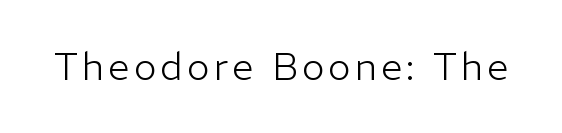
{"serif": "no", "italic": "no", "bold": "no", "weight": "light", "width": "normal", "stroke_contrast": "low", "x_height": "medium", "monospaced": "no", "underline": "no", "glyph_px": 38}
